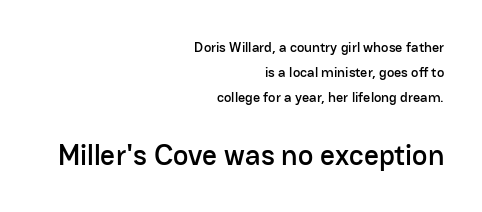
Check where the strokes stop: nothing finishes them off — pure sans. Think of a printed novel: that variable character pitch is what you see here. When letters stand straight like this, we call the style roman or upright. Just letters on the line, the space beneath them empty.
